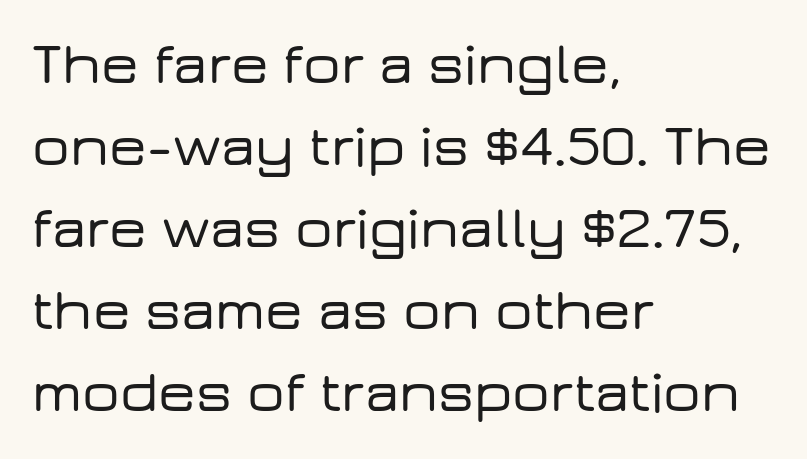
The leading is moderate, giving the passage an even texture. Compared with a centered layout, this one pins lines to the left instead. Looks like regular typesetting: each glyph gets only the width it needs. Descender tails drop into unmarked territory.
